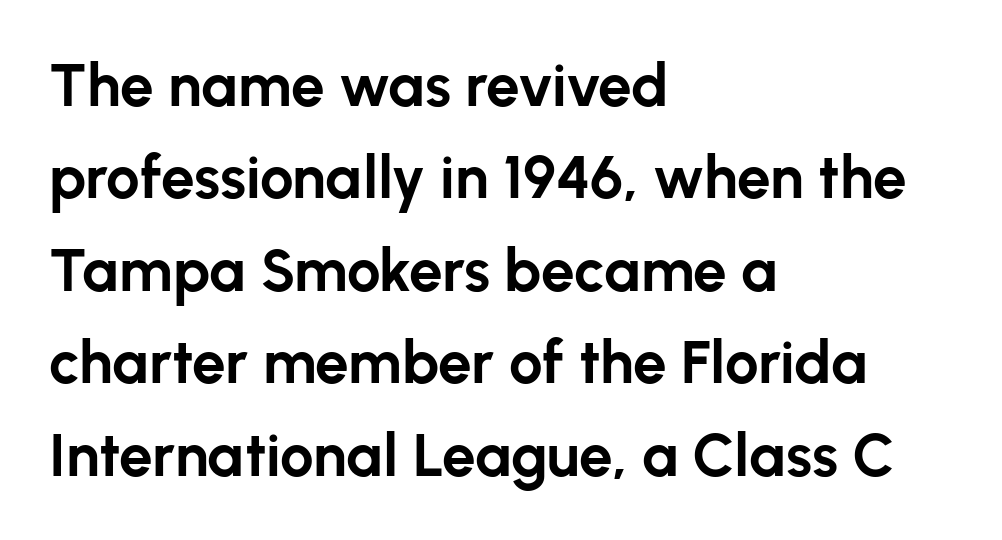
{"serif": "no", "italic": "no", "bold": "yes", "weight": "bold", "width": "normal", "stroke_contrast": "low", "x_height": "medium", "monospaced": "no", "underline": "no", "align": "left", "line_spacing": "normal", "line_spacing_ratio": 1.54, "letter_spacing": "normal", "letter_spacing_em": 0.0, "glyph_px": 60}
